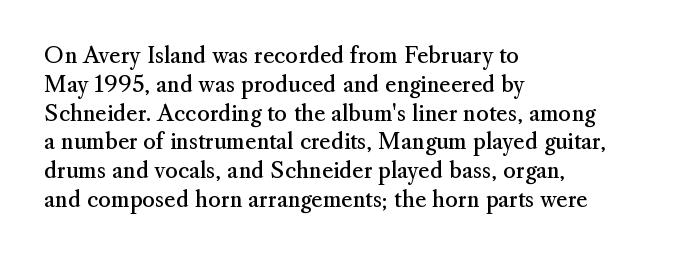
No extra ink here — the face is not bold. The ragged edge is on the right, which tells us the setting is flush left. Decoration check: the copy has no underline. Between one letter and the next there's only the usual sliver of space. No italicization has been applied; the sample stays upright. Successive baselines arrive at the customary interval.
